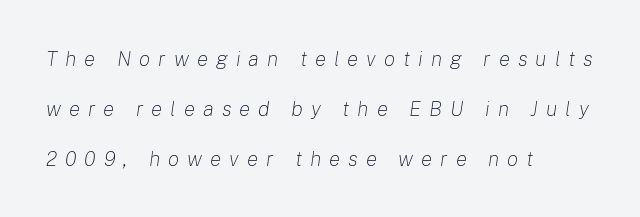
Q: Is the text bold? A: No.
Q: Is the text italic (slanted)? A: Yes, it leans right by about 8 degrees.
Q: Is the text underlined? A: No.
Q: How is the paragraph aligned? A: Left-aligned.
Q: Is the spacing between letters normal or unusually wide? A: Unusually wide.
Q: Is the spacing between lines tight, normal or loose? A: Loose.
